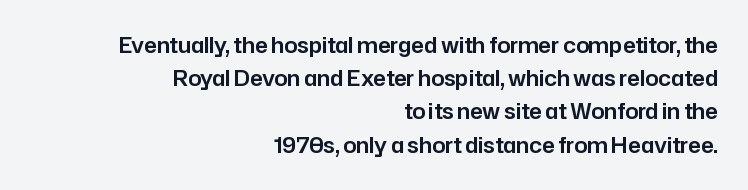
Q: Is the text italic (slanted)? A: No, it is upright.
Q: Is the text underlined? A: No.
Q: How is the paragraph aligned? A: Right-aligned.
Q: Is the spacing between letters normal or unusually wide? A: Normal.
Q: Is the spacing between lines tight, normal or loose? A: Normal.
